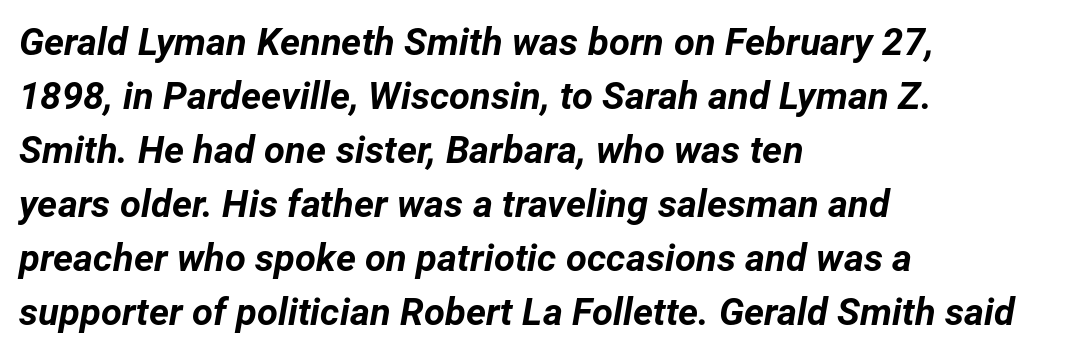
Q: Is the text bold? A: Yes.
Q: Is the text italic (slanted)? A: Yes, it leans right by about 12 degrees.
Q: Is the text underlined? A: No.
Q: How is the paragraph aligned? A: Left-aligned.
Q: Is the spacing between letters normal or unusually wide? A: Normal.
Q: Is the spacing between lines tight, normal or loose? A: Normal.
Q: Width (condensed, normal, or wide)? A: Normal.
Q: Stroke contrast? A: Low.
Q: x-height? A: Medium.
Q: Monospaced? A: No.
